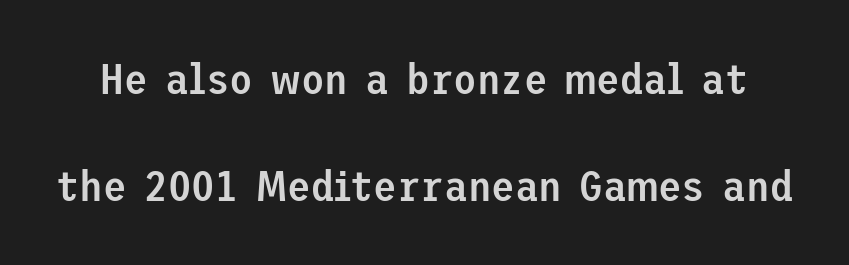
Q: Is the text bold? A: Semi-bold.
Q: Is the text italic (slanted)? A: No, it is upright.
Q: Is the typeface a serif or a sans-serif typeface? A: Sans-serif.
Q: Is the text underlined? A: No.
Q: Is the spacing between letters normal or unusually wide? A: Normal.
Q: Is the spacing between lines tight, normal or loose? A: Loose.
Q: Width (condensed, normal, or wide)? A: Normal.
Q: Stroke contrast? A: Low.
Q: x-height? A: Medium.
